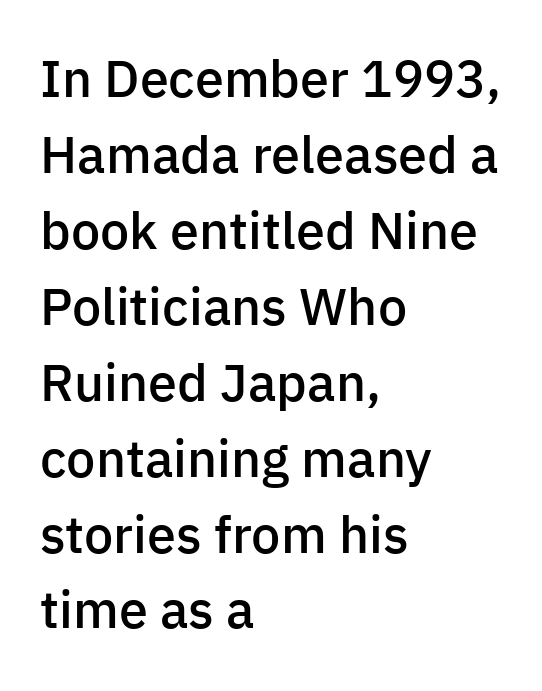
The image shows 52 px semibold sans-serif type, upright; set left-aligned, normal line spacing (1.46x), normal letter spacing, not underlined; low stroke contrast and a medium x-height.
